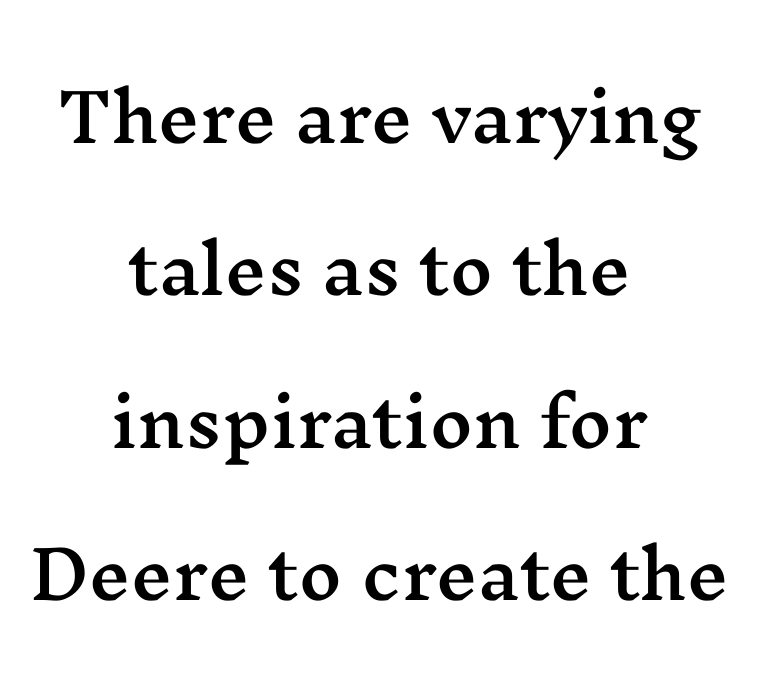
The image shows 66 px wide serif type, upright; set centered, loose line spacing (2.31x), normal letter spacing, not underlined; medium stroke contrast and a medium x-height.
